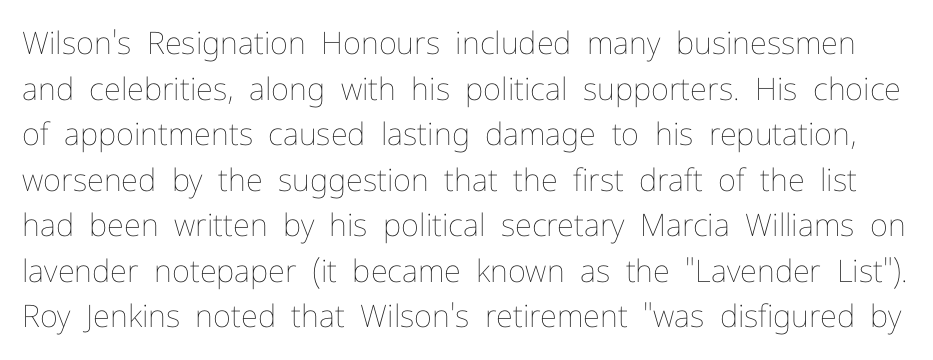
{"italic": "no", "bold": "no", "weight": "thin", "width": "normal", "stroke_contrast": "low", "x_height": "medium", "monospaced": "no", "underline": "no", "line_spacing": "normal", "line_spacing_ratio": 1.47, "letter_spacing": "normal", "letter_spacing_em": 0.0, "glyph_px": 31}
